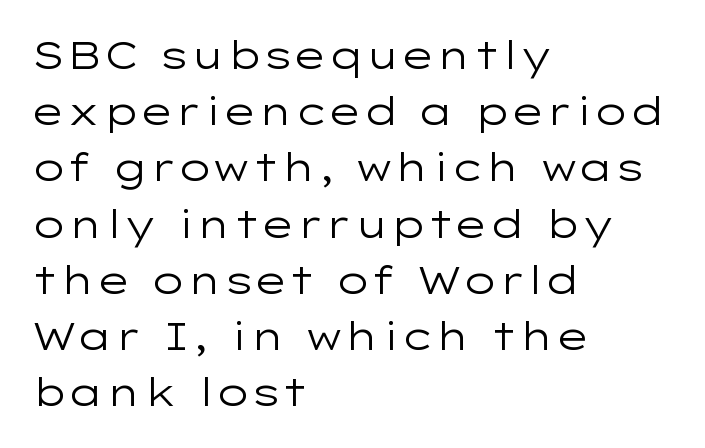
The image shows 38 px regular-weight, wide sans-serif type, upright; set left-aligned, normal line spacing (1.48x), normal letter spacing, not underlined; low stroke contrast and a medium x-height.
